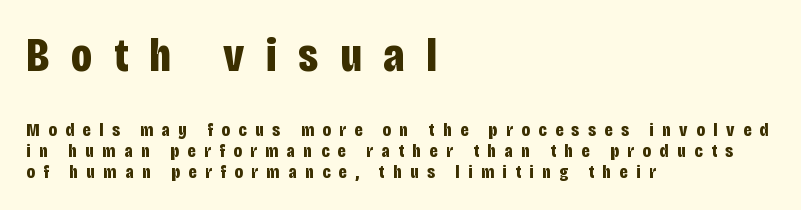
{"serif": "no", "italic": "no", "bold": "yes", "weight": "bold", "width": "condensed", "stroke_contrast": "low", "x_height": "large", "monospaced": "no", "underline": "no", "align": "left", "line_spacing": "tight", "line_spacing_ratio": 1.11, "letter_spacing": "wide", "letter_spacing_em": 0.45, "larger_block": "first", "size_ratio": 2.53, "glyph_px": 48}
